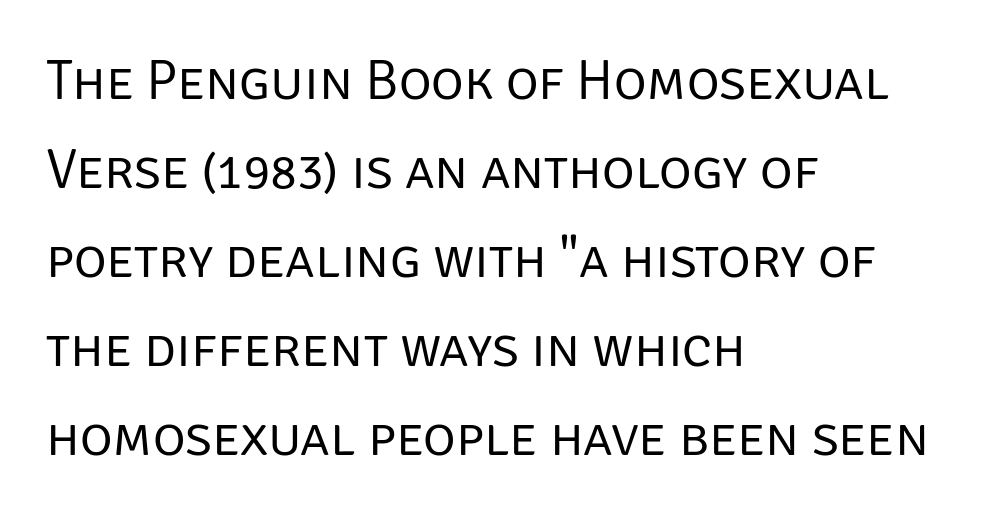
Q: Is the text bold? A: No.
Q: Is the text italic (slanted)? A: No, it is upright.
Q: Is the typeface a serif or a sans-serif typeface? A: Sans-serif.
Q: Is the text underlined? A: No.
Q: How is the paragraph aligned? A: Left-aligned.
Q: Is the spacing between letters normal or unusually wide? A: Normal.
Q: Is the spacing between lines tight, normal or loose? A: Normal.
Q: Width (condensed, normal, or wide)? A: Normal.
Q: Stroke contrast? A: Low.
Q: x-height? A: Large.
Q: Monospaced? A: No.
